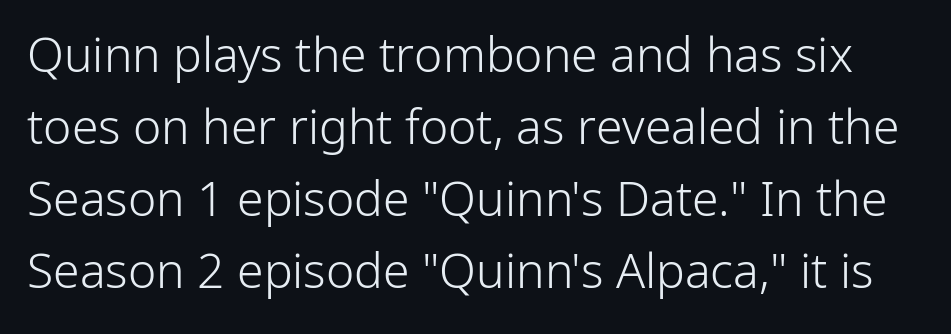
This rendering employs a face without finishing strokes, i.e., a sans-serif. Students, note that the glyphs here touch the page at normal intervals. Each letter keeps its own natural width here, so spacing adapts to shape. Is there much room between lines? A standard amount, neither cramped nor airy. Descenders hang freely into open space. This reads as an unemphasized weight, regular at the heaviest.
